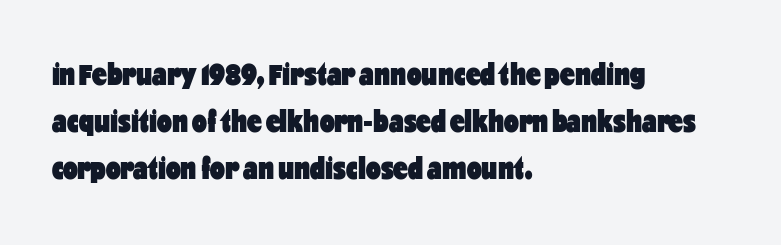
The characters display no serif detailing; their extremities are plain. The letters stand upright; this is a roman face. Does extra space separate the letters? No, they use regular spacing. Evenly set lines give the paragraph a standard silhouette. Typographic density is high because the face is bold. Line starts are locked; line ends wander.
